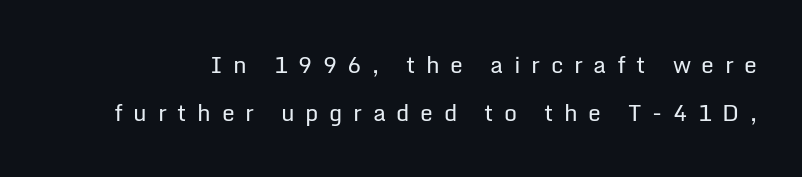
Q: Is the text bold? A: No.
Q: Is the text italic (slanted)? A: No, it is upright.
Q: Is the text underlined? A: No.
Q: Is the spacing between letters normal or unusually wide? A: Unusually wide.
Q: Is the spacing between lines tight, normal or loose? A: Loose.
